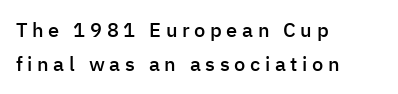
{"italic": "no", "bold": "semi", "underline": "no", "align": "left", "line_spacing_ratio": 1.71, "letter_spacing": "wide", "letter_spacing_em": 0.23, "glyph_px": 20}
